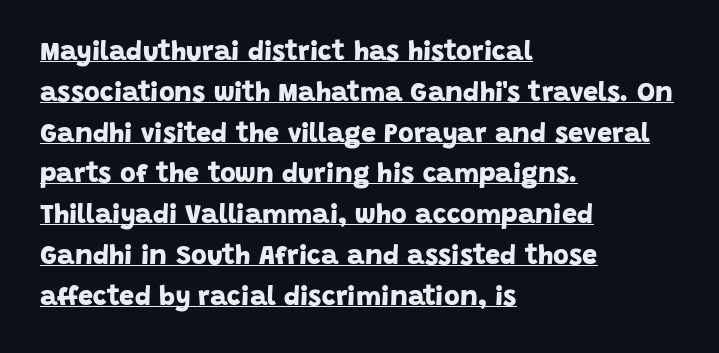
The image shows 27 px bold type; set left-aligned, normal line spacing (1.51x), normal letter spacing, underlined.
